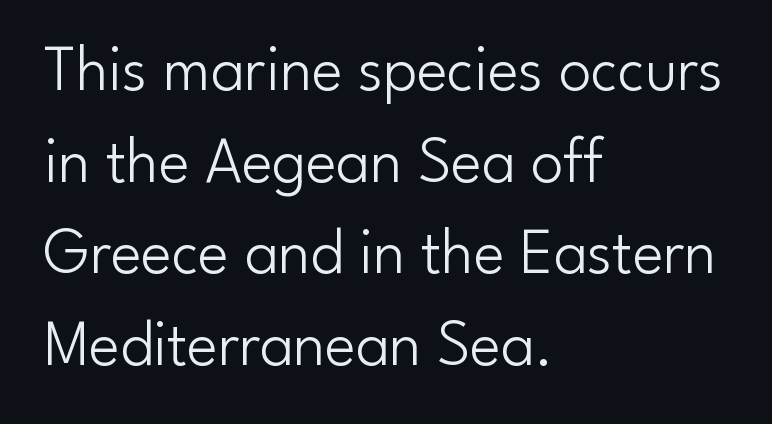
I'd call this a sans setting — the letters go barefoot. Horizontally, the lines are justified to the leading edge only. Stroke thickness stays within the range of a standard reading face or lighter. Short note: letters normally spaced.
